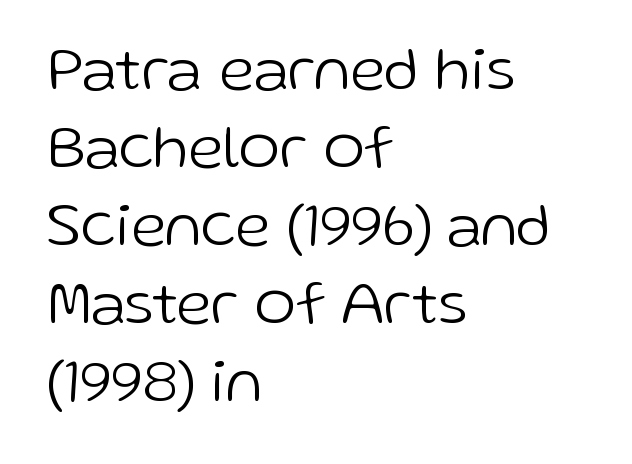
{"serif": "no", "italic": "no", "bold": "no", "weight": "light", "width": "normal", "stroke_contrast": "low", "x_height": "medium", "monospaced": "no", "underline": "no", "align": "left", "line_spacing": "normal", "line_spacing_ratio": 1.26, "letter_spacing": "normal", "letter_spacing_em": 0.0, "glyph_px": 62}
